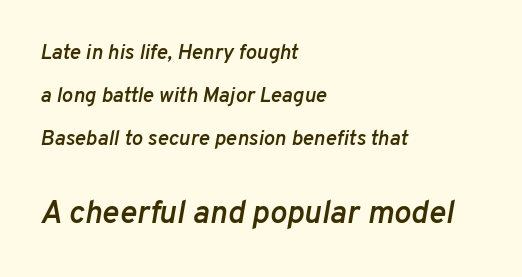
The image shows 32 px semibold type, italic (leaning right); set left-aligned, loose line spacing (2.04x), normal letter spacing, not underlined; the second (bottom) block is 1.52x larger; low stroke contrast and a medium x-height.
